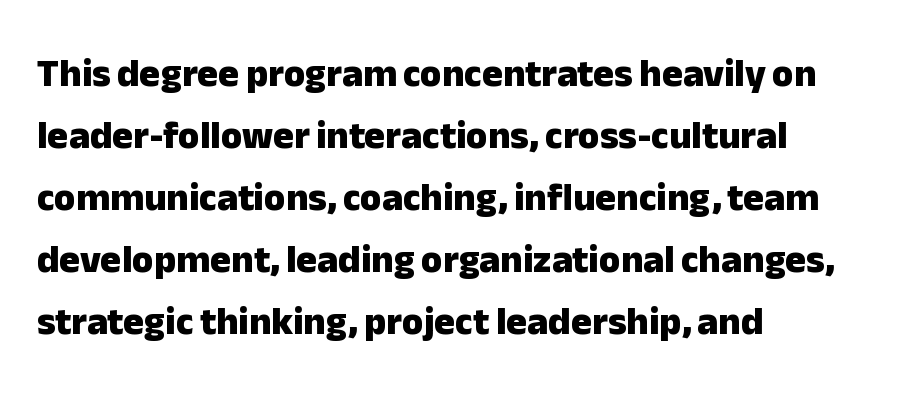
Q: Is the text bold? A: Yes.
Q: Is the text italic (slanted)? A: No, it is upright.
Q: Is the typeface a serif or a sans-serif typeface? A: Sans-serif.
Q: Is the text underlined? A: No.
Q: How is the paragraph aligned? A: Left-aligned.
Q: Is the spacing between letters normal or unusually wide? A: Normal.
Q: Is the spacing between lines tight, normal or loose? A: Normal.
Q: Width (condensed, normal, or wide)? A: Normal.
Q: Stroke contrast? A: Low.
Q: x-height? A: Medium.
Q: Monospaced? A: No.
